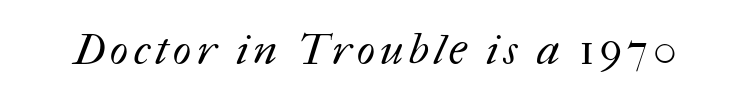
The image shows 43 px regular-weight type; set not underlined; medium stroke contrast and a medium x-height.
